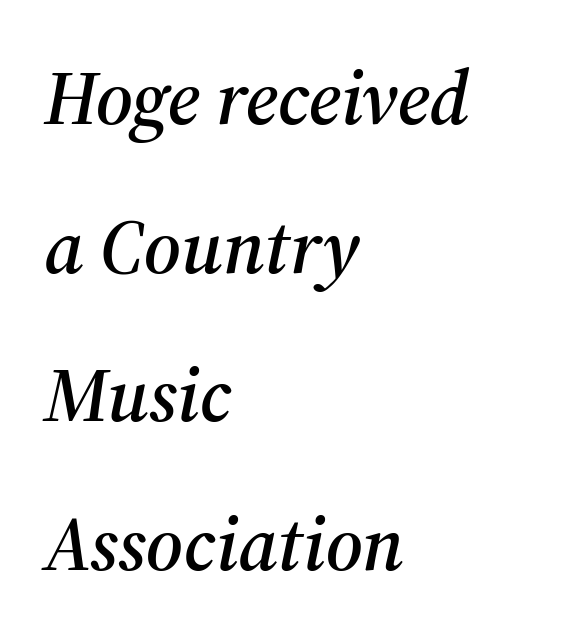
The image shows 77 px serif type, italic (leaning right); set left-aligned, loose line spacing (1.93x), normal letter spacing, not underlined; medium stroke contrast and a medium x-height.
